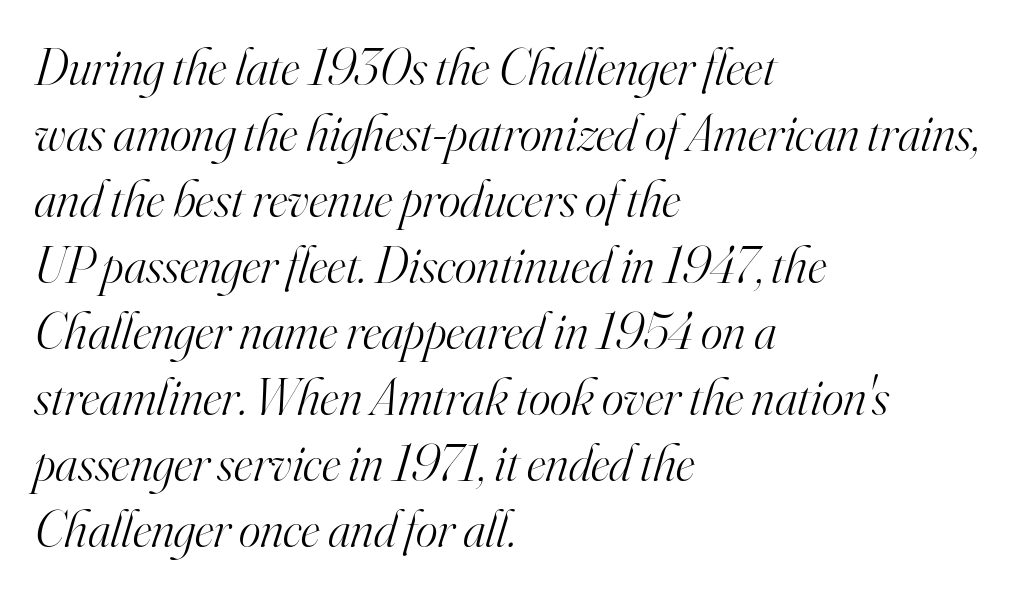
No chunkiness to these letters — they're not bold. Emphasis-style slanted type is in use. A typesetter would label this face a serif. Normally led — the rows are evenly, conventionally spaced. The typesetter chose a ragged-right arrangement here. Looks like regular typesetting: each glyph gets only the width it needs.
